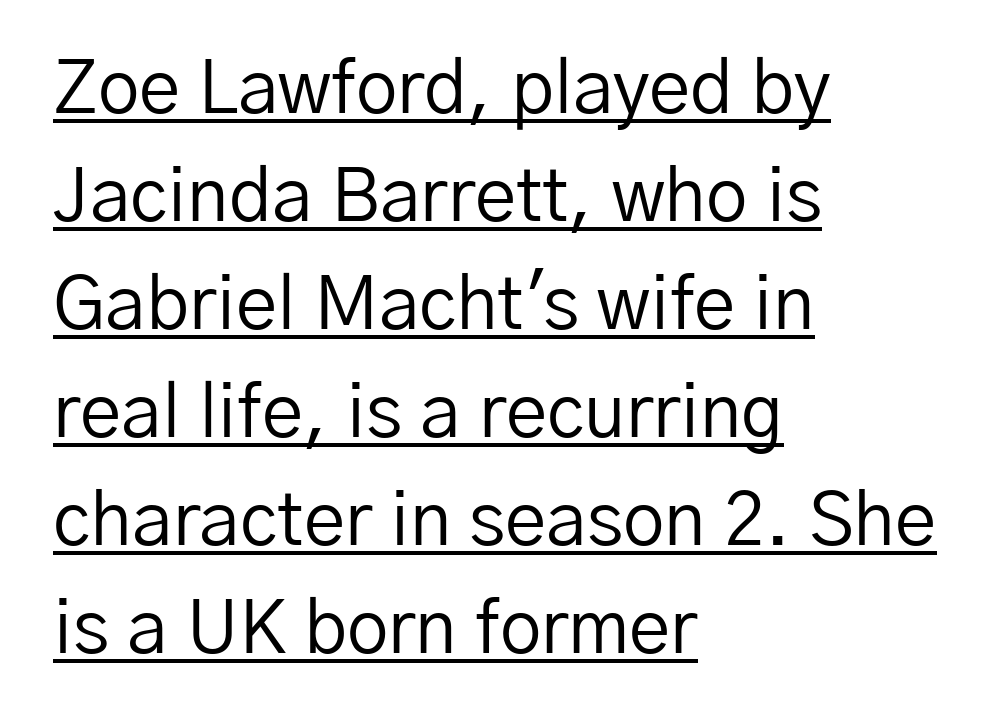
The image shows 74 px regular-weight sans-serif type, upright; set left-aligned, normal line spacing (1.46x), normal letter spacing, underlined; low stroke contrast and a medium x-height.
